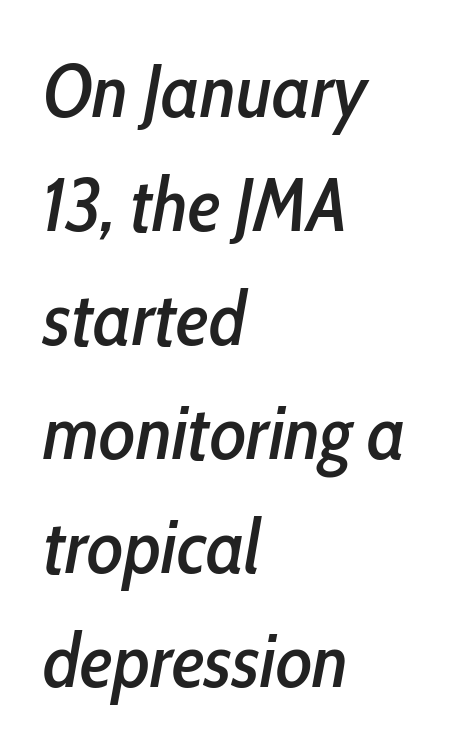
Q: Is the text italic (slanted)? A: Yes, it leans right by about 10 degrees.
Q: Is the text underlined? A: No.
Q: How is the paragraph aligned? A: Left-aligned.
Q: Is the spacing between letters normal or unusually wide? A: Normal.
Q: Is the spacing between lines tight, normal or loose? A: Normal.
Q: Width (condensed, normal, or wide)? A: Condensed.
Q: Stroke contrast? A: Low.
Q: x-height? A: Medium.
Q: Monospaced? A: No.
